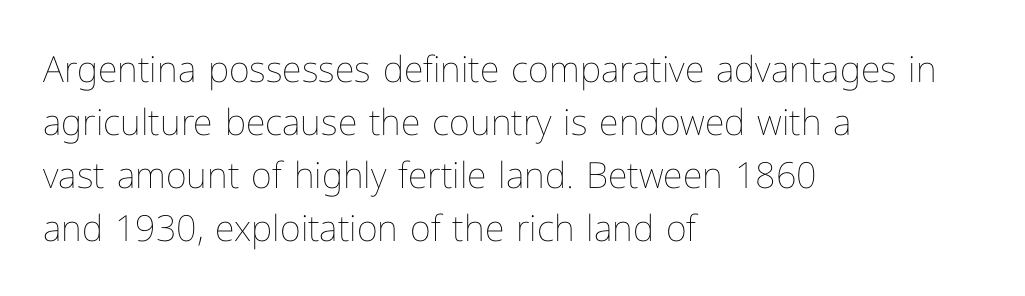
The image shows 36 px thin type, upright; set left-aligned, normal line spacing (1.47x), normal letter spacing, not underlined; low stroke contrast and a medium x-height.
